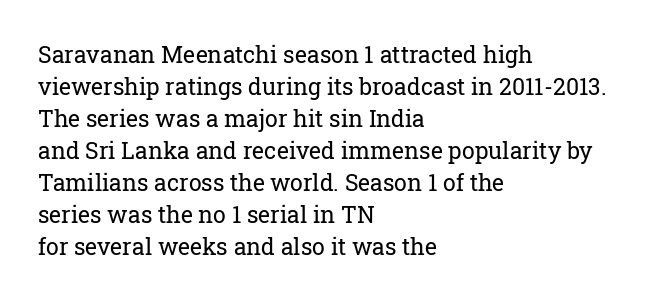
{"italic": "no", "bold": "no", "underline": "no", "align": "left", "line_spacing": "normal", "line_spacing_ratio": 1.39, "letter_spacing": "normal", "letter_spacing_em": 0.0, "glyph_px": 23}
